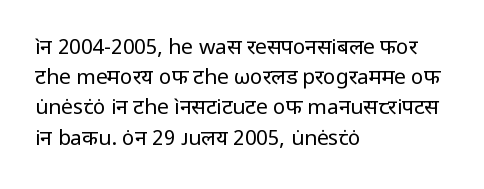
The image shows 21 px text type, upright; set left-aligned, normal line spacing (1.44x), normal letter spacing, not underlined.
